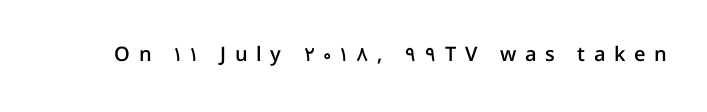
{"italic": "no", "bold": "semi", "underline": "no", "letter_spacing": "wide", "letter_spacing_em": 0.43, "glyph_px": 20}
